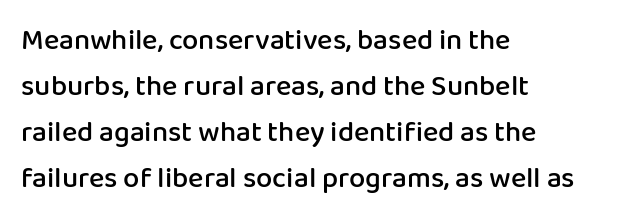
{"serif": "no", "italic": "no", "bold": "semi", "weight": "semibold", "width": "normal", "stroke_contrast": "low", "x_height": "medium", "monospaced": "no", "underline": "no", "align": "left", "line_spacing": "normal", "line_spacing_ratio": 1.59, "letter_spacing": "normal", "letter_spacing_em": 0.0, "glyph_px": 29}
